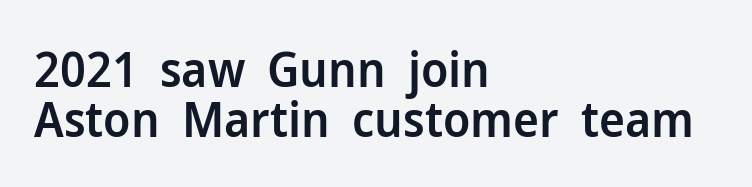
{"serif": "no", "italic": "no", "bold": "semi", "weight": "semibold", "width": "normal", "stroke_contrast": "low", "x_height": "medium", "monospaced": "no", "underline": "no", "align": "left", "line_spacing": "tight", "line_spacing_ratio": 1.03, "letter_spacing": "normal", "letter_spacing_em": 0.0, "glyph_px": 49}
